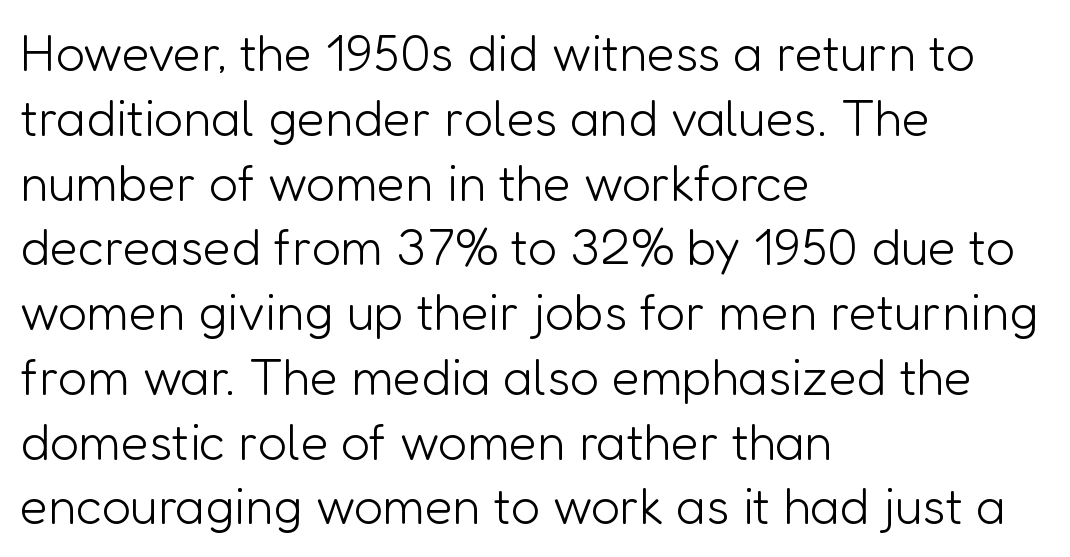
Q: Is the text bold? A: No.
Q: Is the text italic (slanted)? A: No, it is upright.
Q: Is the typeface a serif or a sans-serif typeface? A: Sans-serif.
Q: Is the text underlined? A: No.
Q: How is the paragraph aligned? A: Left-aligned.
Q: Is the spacing between letters normal or unusually wide? A: Normal.
Q: Is the spacing between lines tight, normal or loose? A: Normal.
Q: Width (condensed, normal, or wide)? A: Normal.
Q: Stroke contrast? A: Low.
Q: x-height? A: Medium.
Q: Monospaced? A: No.
